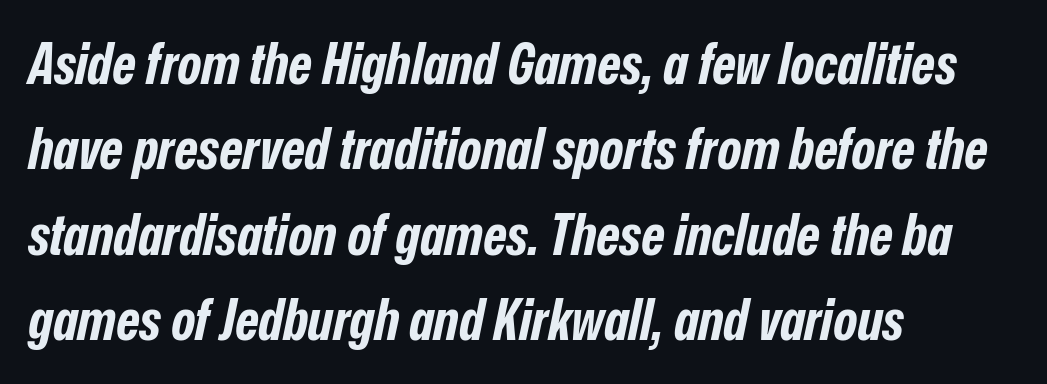
{"italic": "yes", "lean": "right", "slant_degrees": 12, "bold": "yes", "weight": "bold", "width": "condensed", "stroke_contrast": "low", "x_height": "medium", "monospaced": "no", "underline": "no", "align": "left", "line_spacing": "normal", "line_spacing_ratio": 1.5, "letter_spacing": "normal", "letter_spacing_em": 0.0, "glyph_px": 57}
